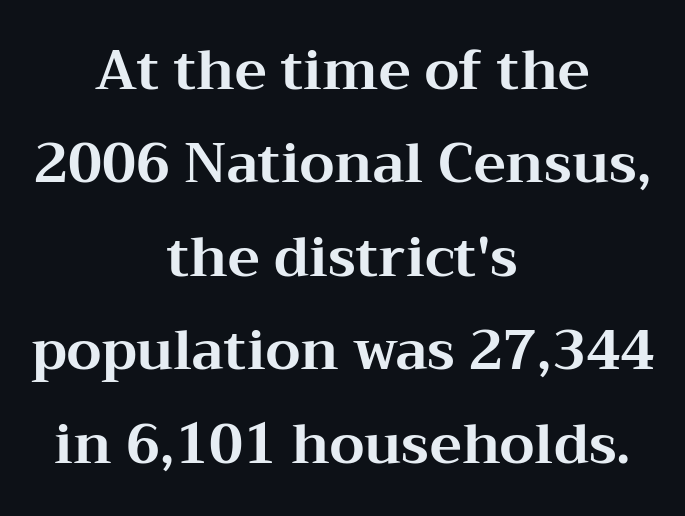
The text was rendered using a seriffed face with decorative stroke endings. Caption: bold face, heavy strokes. These lines keep a tight, regular rhythm from letter to letter. The passage is arranged like a title page — every line centered. The letters stand straight up with perfectly vertical stems. The letters advance in unequal steps, a hallmark of proportional type.
